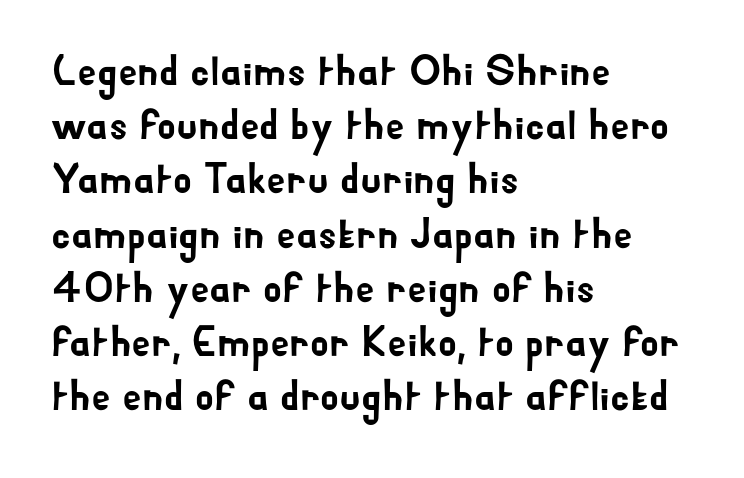
The image shows 43 px sans-serif type, upright; set left-aligned, normal line spacing (1.26x), normal letter spacing, not underlined; low stroke contrast and a small x-height.
